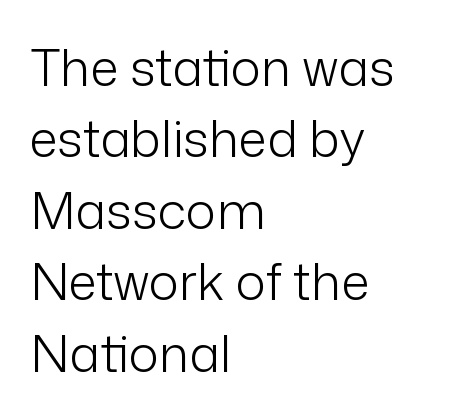
The image shows 51 px light sans-serif type, upright; set left-aligned, normal line spacing (1.4x), normal letter spacing, not underlined; low stroke contrast and a medium x-height.
